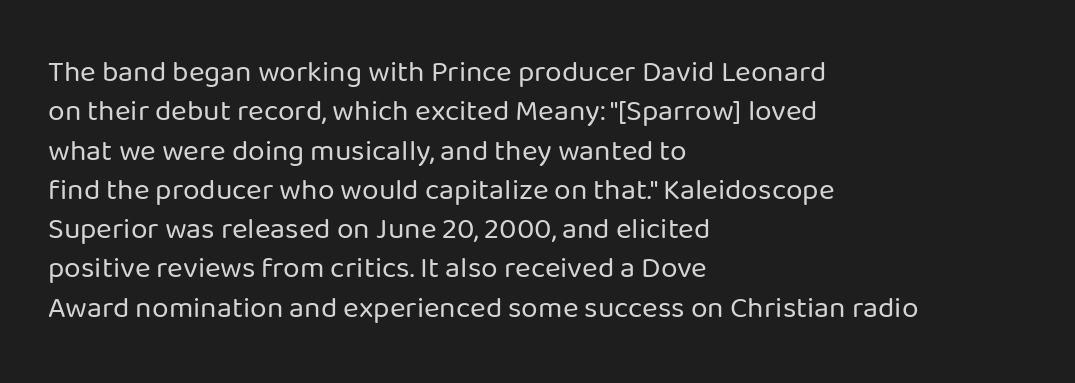
The image shows 30 px regular-weight sans-serif type, upright; set left-aligned, normal line spacing (1.31x), normal letter spacing, not underlined; low stroke contrast and a medium x-height.
